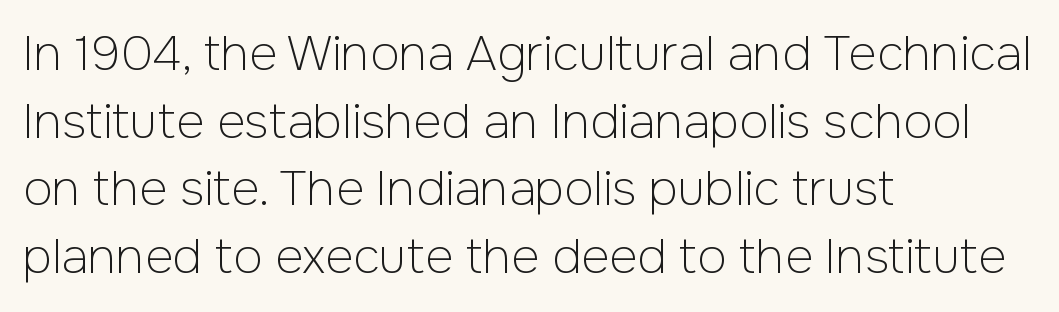
The image shows 48 px light sans-serif type, upright; set left-aligned, normal line spacing (1.41x), normal letter spacing, not underlined; low stroke contrast and a medium x-height.
